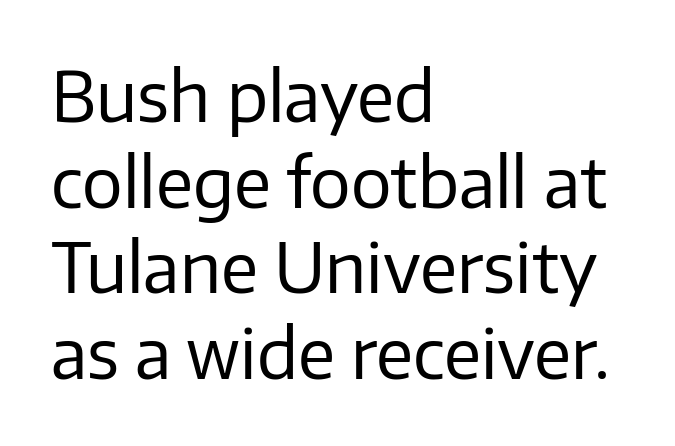
The image shows 68 px regular-weight sans-serif type, upright; set left-aligned, normal line spacing (1.26x), normal letter spacing, not underlined; low stroke contrast and a medium x-height.
